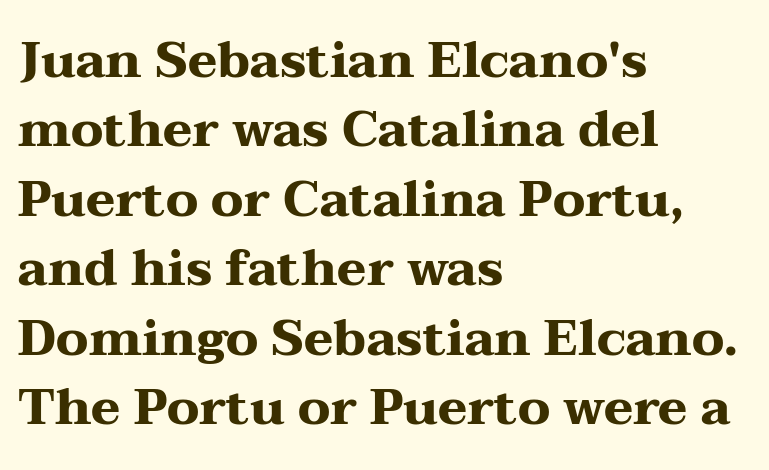
A classic flush-left, rag-right setting is used for this passage. Does the type have serifs? Yes, each stem ends in a small foot. A roman cut, with each character standing at attention. Proportional: the letters do not fall into vertical columns.
